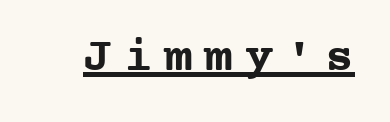
{"serif": "yes", "italic": "no", "bold": "yes", "weight": "semibold", "width": "normal", "stroke_contrast": "low", "x_height": "medium", "monospaced": "yes", "underline": "yes", "letter_spacing": "wide", "letter_spacing_em": 0.24, "glyph_px": 48}
